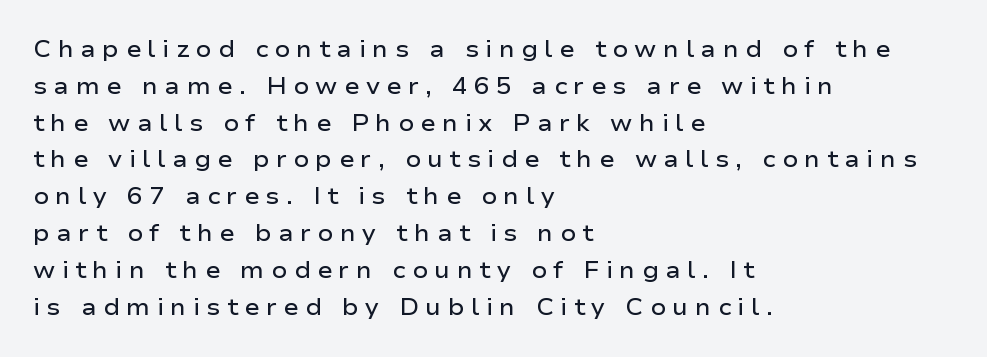
The image shows 23 px text type, upright; set left-aligned, normal line spacing (1.6x), unusually wide letter spacing (+0.28 em), not underlined.
